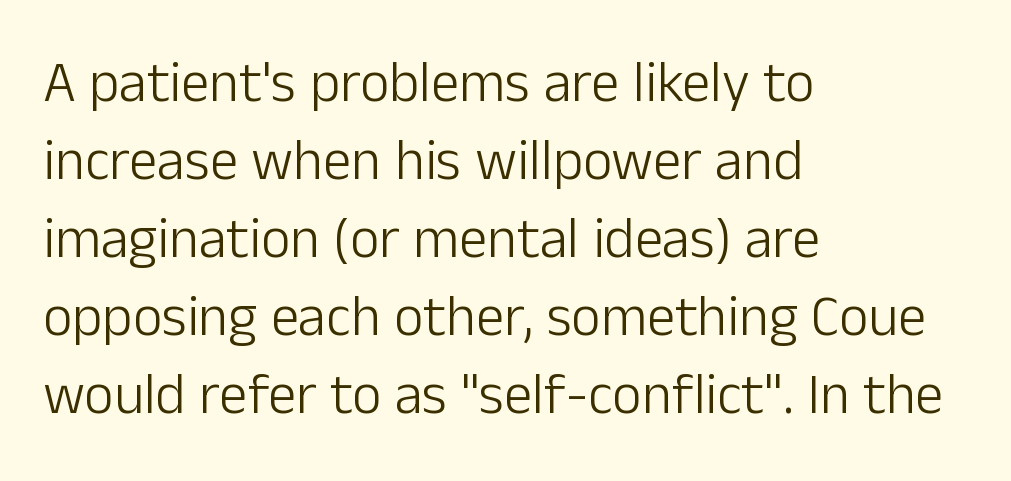
Q: Is the text bold? A: No.
Q: Is the text italic (slanted)? A: No, it is upright.
Q: Is the typeface a serif or a sans-serif typeface? A: Sans-serif.
Q: Is the text underlined? A: No.
Q: How is the paragraph aligned? A: Left-aligned.
Q: Is the spacing between letters normal or unusually wide? A: Normal.
Q: Is the spacing between lines tight, normal or loose? A: Normal.
Q: Width (condensed, normal, or wide)? A: Normal.
Q: Stroke contrast? A: Low.
Q: x-height? A: Medium.
Q: Monospaced? A: No.
